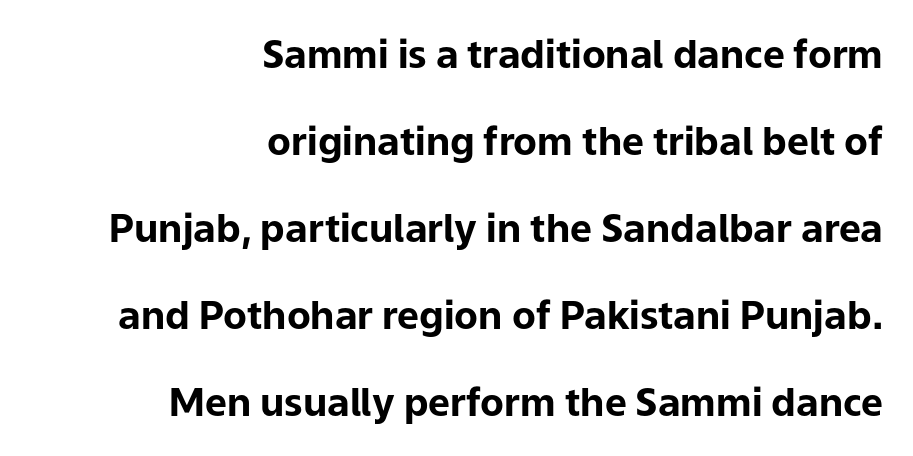
Pretty heavy lettering here — definitely bold. This sample is right-justified, so line beginnings fall wherever the words allow. These lines keep a tight, regular rhythm from letter to letter. Serif or sans? Sans — the stroke terminals are bare. The gap between lines stays unmarked. A roman cut, with each character standing at attention.
